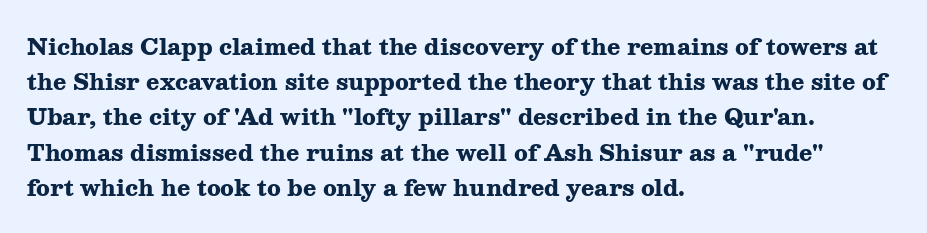
{"italic": "no", "bold": "yes", "underline": "no", "align": "left", "line_spacing": "normal", "line_spacing_ratio": 1.6, "letter_spacing": "normal", "letter_spacing_em": 0.0, "glyph_px": 22}
